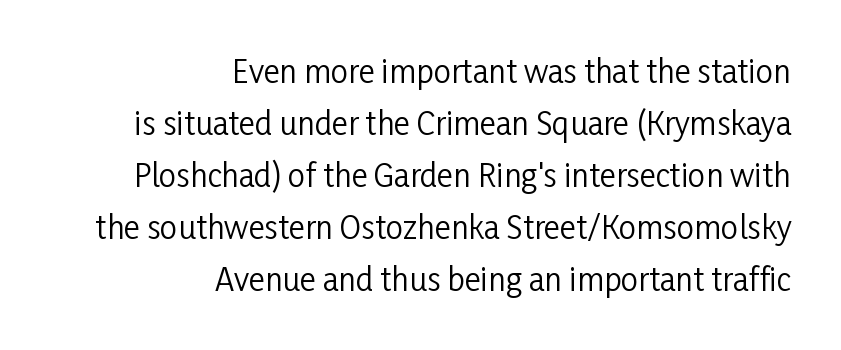
{"serif": "no", "italic": "no", "bold": "no", "weight": "regular", "width": "condensed", "stroke_contrast": "low", "x_height": "medium", "monospaced": "no", "underline": "no", "align": "right", "line_spacing": "normal", "line_spacing_ratio": 1.68, "letter_spacing": "normal", "letter_spacing_em": 0.0, "glyph_px": 31}
